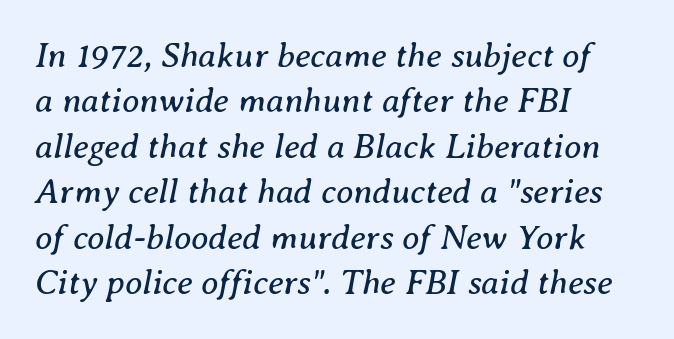
The image shows 35 px regular-weight serif type, italic (leaning right); set left-aligned, normal line spacing (1.3x), normal letter spacing, not underlined; medium stroke contrast and a medium x-height.
